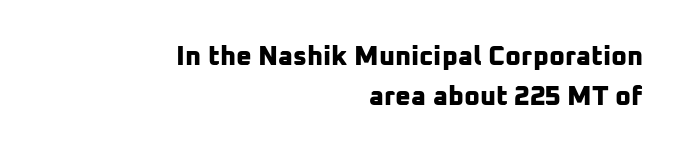
A student would call this right alignment; a typographer would say flush right, rag left. Beneath every word, the page is bare. The gaps between neighbouring characters are ordinary and unremarkable. Successive baselines arrive at the customary interval.
